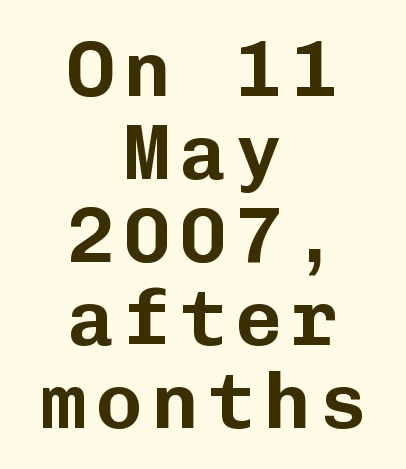
Q: Is the text italic (slanted)? A: No, it is upright.
Q: Is the typeface a serif or a sans-serif typeface? A: Sans-serif.
Q: Is the text underlined? A: No.
Q: How is the paragraph aligned? A: Centered.
Q: Is the spacing between lines tight, normal or loose? A: Tight.
Q: Width (condensed, normal, or wide)? A: Normal.
Q: Stroke contrast? A: Low.
Q: x-height? A: Medium.
Q: Monospaced? A: Yes.
